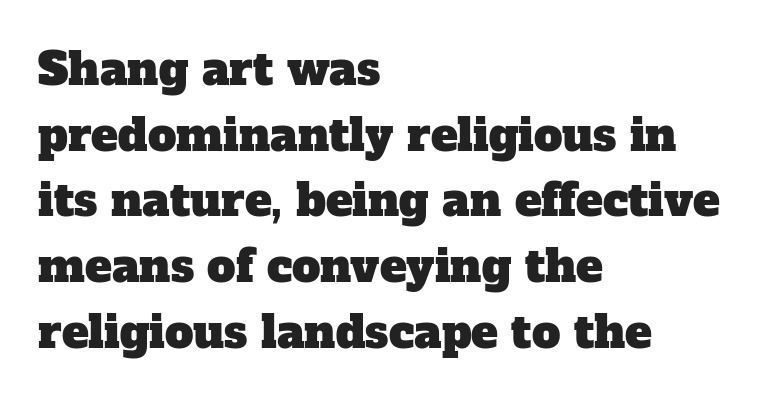
{"serif": "yes", "width": "normal", "stroke_contrast": "low", "x_height": "medium", "monospaced": "no", "underline": "no", "align": "left", "line_spacing": "normal", "line_spacing_ratio": 1.46, "letter_spacing": "normal", "letter_spacing_em": 0.0, "glyph_px": 45}
